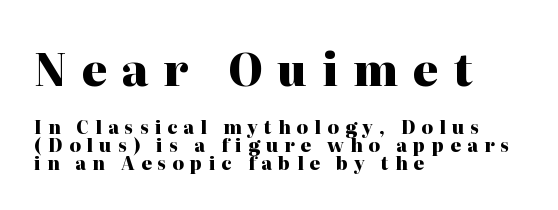
Q: Is the text bold? A: Yes.
Q: Is the text italic (slanted)? A: No, it is upright.
Q: Is the typeface a serif or a sans-serif typeface? A: Serif.
Q: Is the text underlined? A: No.
Q: How is the paragraph aligned? A: Left-aligned.
Q: Is the spacing between letters normal or unusually wide? A: Unusually wide.
Q: Is the spacing between lines tight, normal or loose? A: Tight.
Q: Which block of text is set in a larger size, the first (top) or the second (bottom)? A: The first (top) one.
Q: Width (condensed, normal, or wide)? A: Normal.
Q: Stroke contrast? A: High.
Q: x-height? A: Medium.
Q: Monospaced? A: No.
